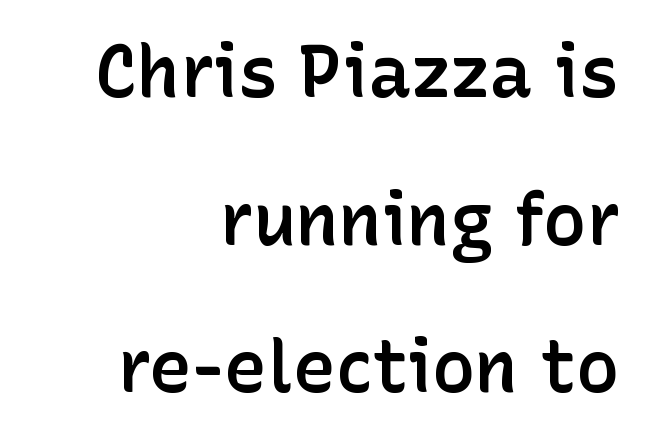
{"serif": "no", "italic": "no", "bold": "semi", "weight": "semibold", "width": "normal", "stroke_contrast": "low", "x_height": "medium", "monospaced": "no", "underline": "no", "align": "right", "line_spacing": "loose", "line_spacing_ratio": 2.05, "letter_spacing": "normal", "letter_spacing_em": 0.0, "glyph_px": 72}
